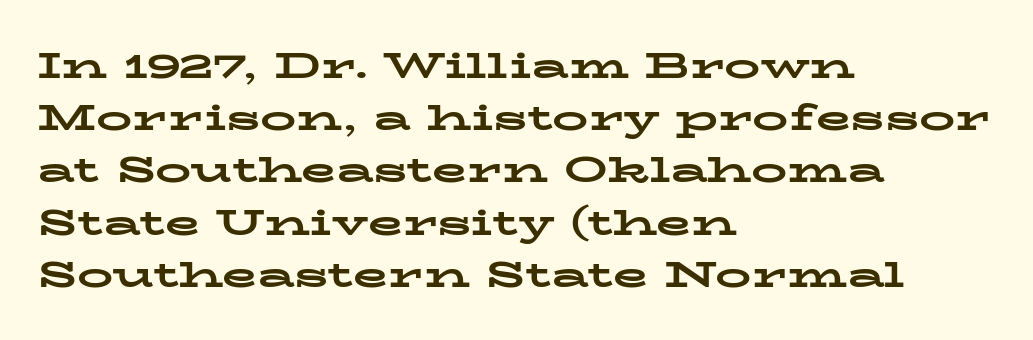
Q: Is the text bold? A: Yes.
Q: Is the text italic (slanted)? A: No, it is upright.
Q: Is the typeface a serif or a sans-serif typeface? A: Serif.
Q: Is the text underlined? A: No.
Q: How is the paragraph aligned? A: Left-aligned.
Q: Is the spacing between letters normal or unusually wide? A: Normal.
Q: Is the spacing between lines tight, normal or loose? A: Normal.
Q: Width (condensed, normal, or wide)? A: Wide.
Q: Stroke contrast? A: Low.
Q: x-height? A: Medium.
Q: Monospaced? A: No.
